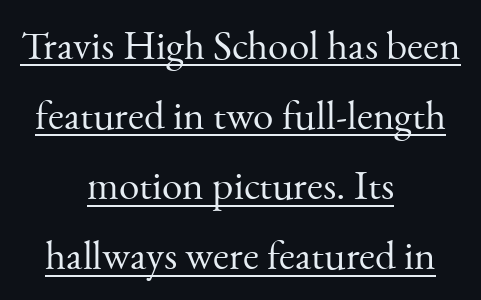
Each stroke keeps to a modest, everyday thickness or less. The passage shown is typed in a proportional face where columns would drift. The sample's only ornament is a line tracing under the words. Characters follow at the spacing the type designer built in.
